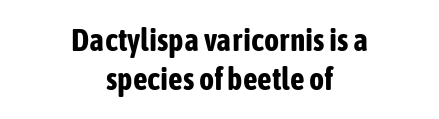
The image shows 32 px bold, condensed sans-serif type, upright; set centered, line spacing 1.22x, normal letter spacing, not underlined; low stroke contrast and a medium x-height.
